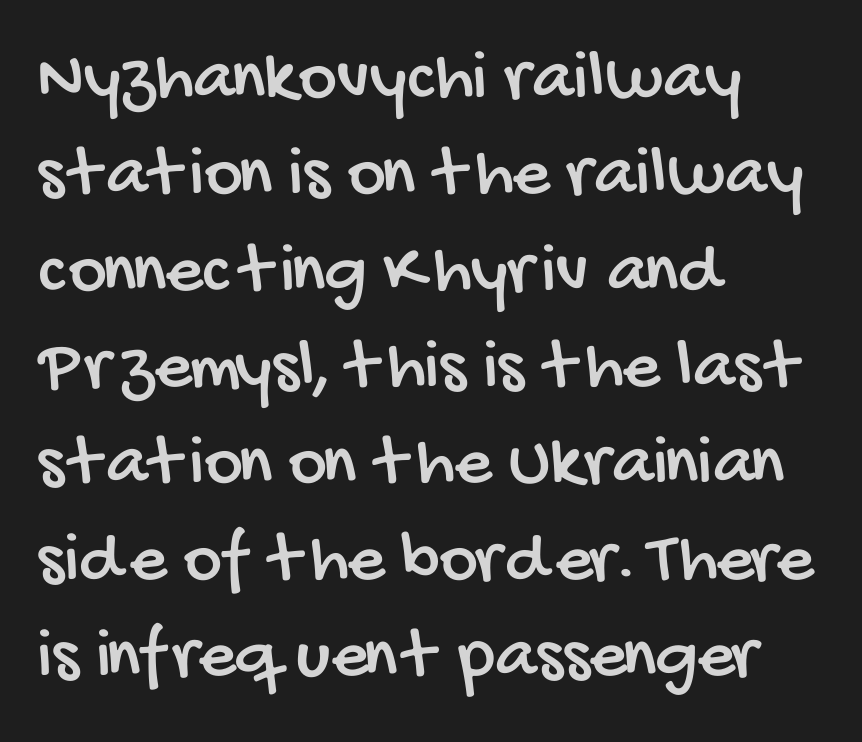
The horizontal fit of the characters is conventional and even. Clear beneath every line of the passage. Teacher's note: observe the even left margin — that is flush-left alignment. This block has exactly the height ordinary leading produces.
